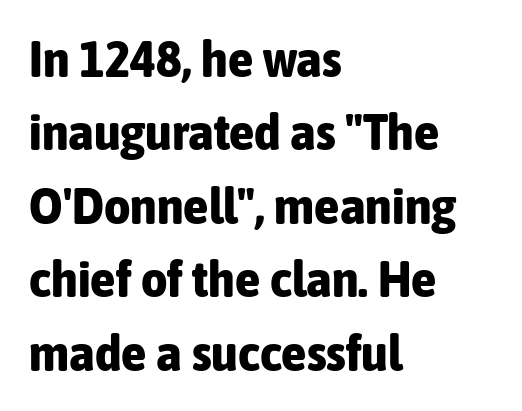
Looks like regular typesetting: each glyph gets only the width it needs. Leading matches the norm, producing a regular column. Every stem runs plumb, perpendicular to the baseline. A typesetter would call this zero additional tracking. Rule under the text: the space is simply empty. Look at the stroke-to-counter ratio: heavy, a bold.
